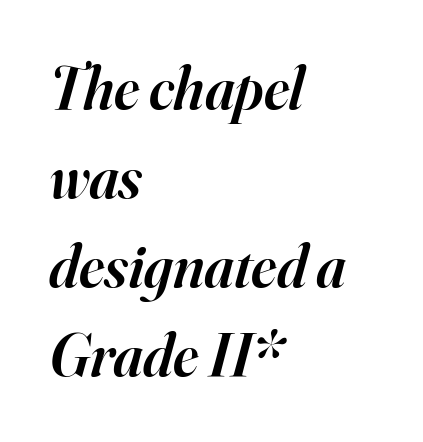
Summary of weight: moderately heavy, a semibold. Reading down the block, your eye returns to a fixed left position each line. Here the glyphs are tracked normally, forming tight word shapes. The space between consecutive lines is moderate. Slant detected: the letters are inclined.
